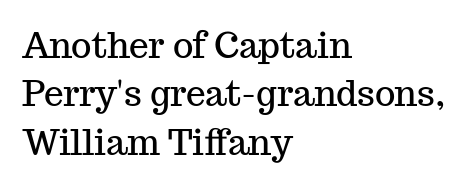
What's the leading like? Ordinary, nothing unusual. A typesetter would call this zero additional tracking. Designer's note — italics off, roman on. Underlining? Definitely not there. Note the varied advance widths — an 'i' is clearly narrower than an 'm'. Each line starts at the same left margin while the right side varies.
